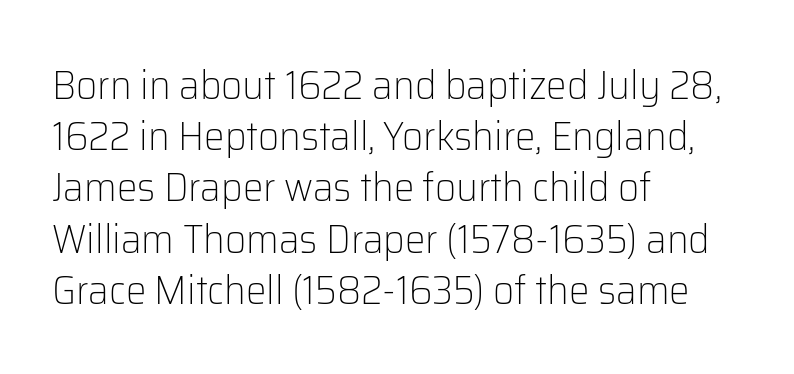
The image shows 41 px light sans-serif type, upright; set left-aligned, normal line spacing (1.25x), normal letter spacing, not underlined; low stroke contrast and a medium x-height.
